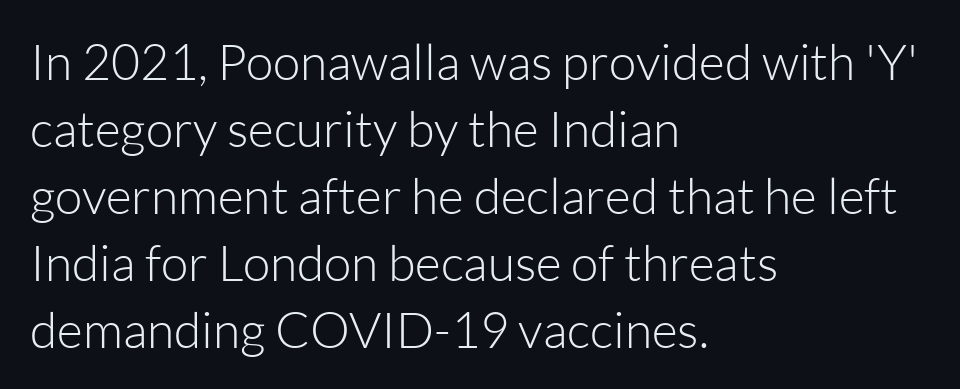
{"serif": "no", "italic": "no", "bold": "no", "weight": "light", "width": "normal", "stroke_contrast": "low", "x_height": "medium", "monospaced": "no", "underline": "no", "align": "left", "line_spacing": "normal", "line_spacing_ratio": 1.34, "letter_spacing": "normal", "letter_spacing_em": 0.0, "glyph_px": 50}
